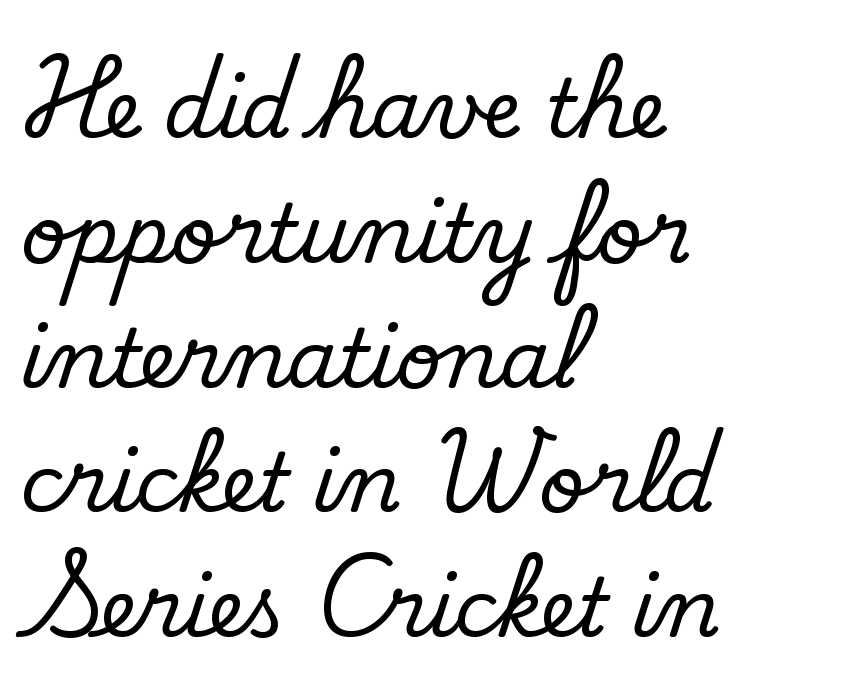
Q: Is the text bold? A: No.
Q: Is the typeface a serif or a sans-serif typeface? A: Sans-serif.
Q: Is the text underlined? A: No.
Q: How is the paragraph aligned? A: Left-aligned.
Q: Is the spacing between letters normal or unusually wide? A: Normal.
Q: Is the spacing between lines tight, normal or loose? A: Normal.
Q: Width (condensed, normal, or wide)? A: Normal.
Q: Stroke contrast? A: Low.
Q: x-height? A: Small.
Q: Monospaced? A: No.
